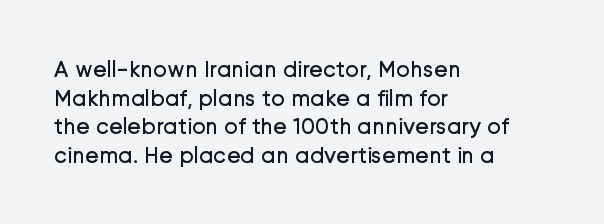
The image shows 23 px text type, upright; set left-aligned, normal line spacing (1.25x), normal letter spacing, not underlined.
